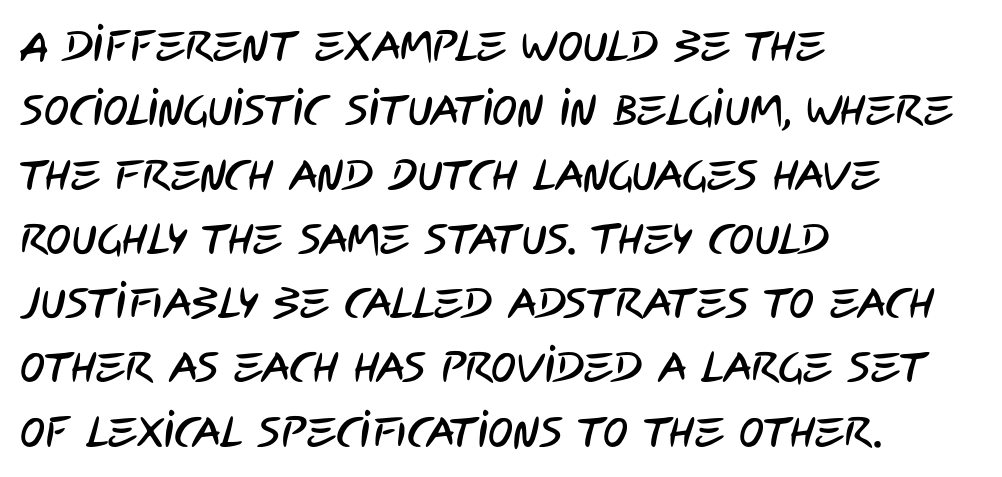
The image shows 42 px condensed sans-serif type; set left-aligned, normal line spacing (1.53x), normal letter spacing, not underlined; low stroke contrast and a large x-height.
